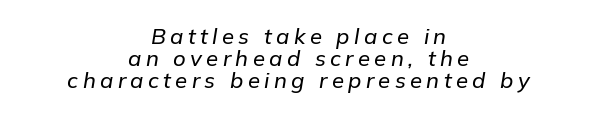
{"italic": "yes", "lean": "right", "slant_degrees": 9, "underline": "no", "align": "center", "line_spacing": "tight", "line_spacing_ratio": 1.0, "letter_spacing": "wide", "letter_spacing_em": 0.2, "glyph_px": 22}
